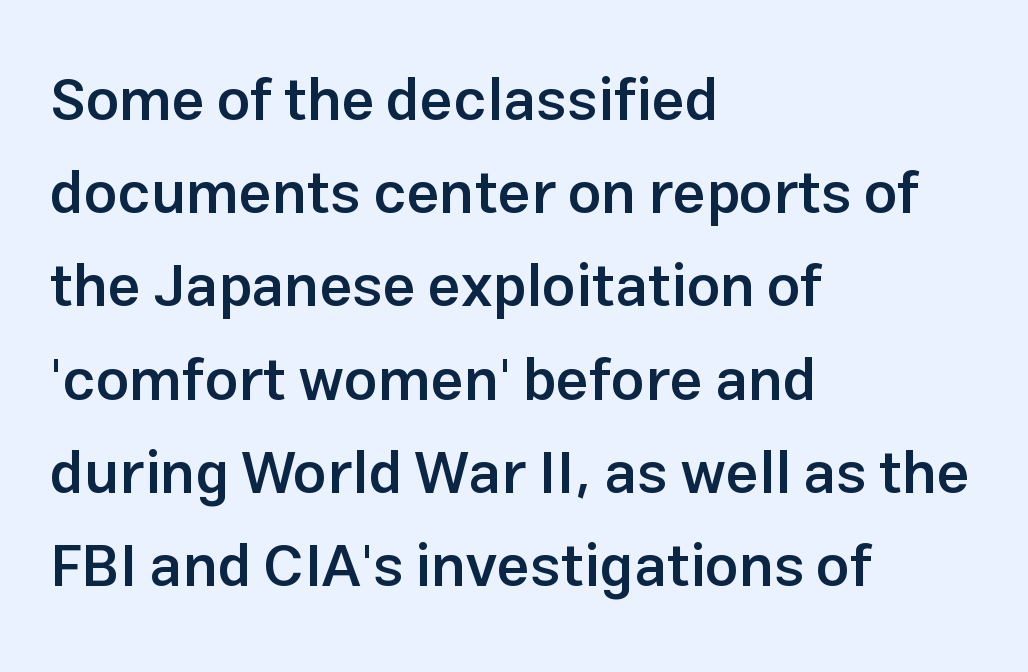
The image shows 59 px semibold sans-serif type, upright; set left-aligned, normal line spacing (1.58x), normal letter spacing, not underlined; low stroke contrast and a medium x-height.
